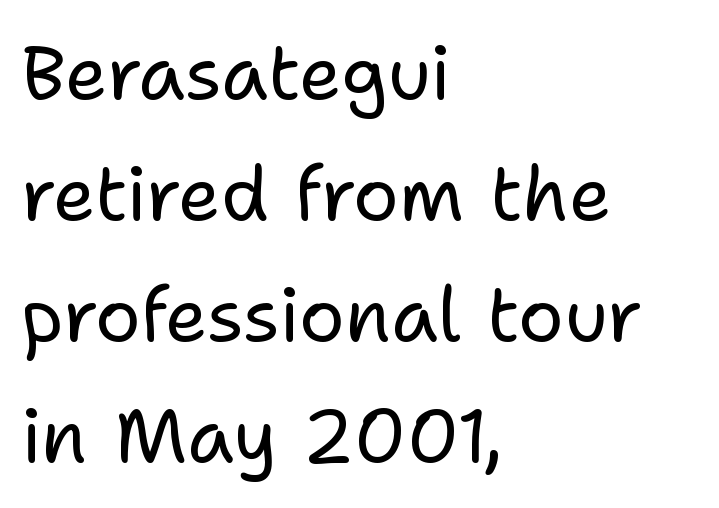
Check under the words: just untouched page. This sample has the flowing, uneven cadence of proportional lettering. Line spacing here is normal. Posture: vertical. Nothing sits at the stroke ends, so this counts as sans-serif. You could call the tracking neutral — neither tight nor loose.
